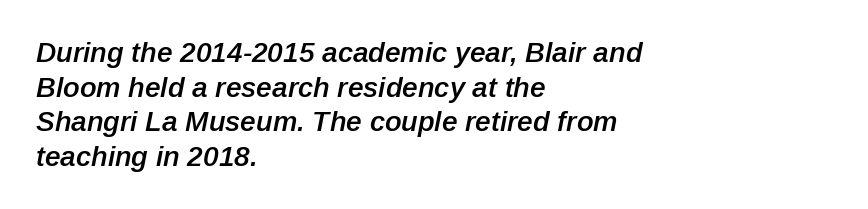
Nothing unusual about the tracking: characters are spaced as the font intends. This is the in-between weight designers call semibold or demi. The face used here is proportionally spaced, like ordinary book or web type. Yep, that's italic — everything's leaning. Check under the words: just untouched page. These lines are set flush left with a ragged right edge.
